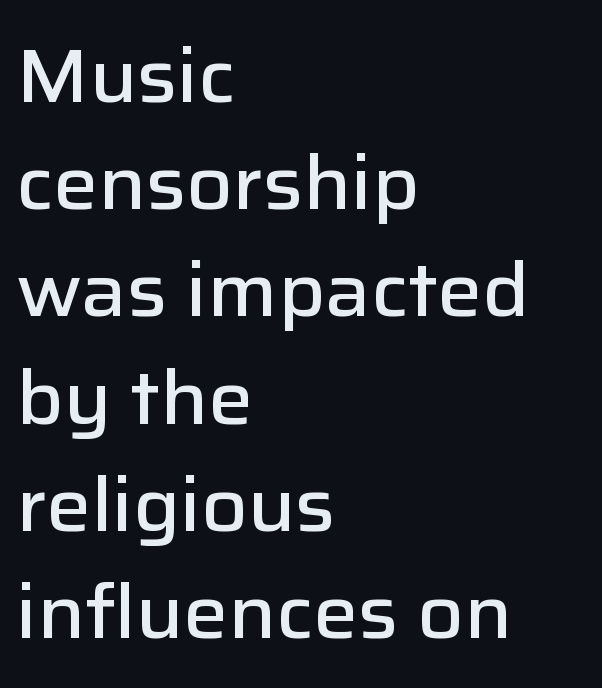
Q: Is the text bold? A: Semi-bold.
Q: Is the text italic (slanted)? A: No, it is upright.
Q: Is the typeface a serif or a sans-serif typeface? A: Sans-serif.
Q: Is the text underlined? A: No.
Q: How is the paragraph aligned? A: Left-aligned.
Q: Is the spacing between letters normal or unusually wide? A: Normal.
Q: Is the spacing between lines tight, normal or loose? A: Normal.
Q: Width (condensed, normal, or wide)? A: Normal.
Q: Stroke contrast? A: Low.
Q: x-height? A: Medium.
Q: Monospaced? A: No.
